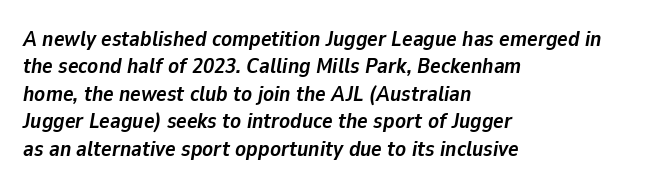
{"italic": "yes", "lean": "right", "slant_degrees": 9, "bold": "yes", "underline": "no", "align": "left", "line_spacing": "normal", "line_spacing_ratio": 1.25, "letter_spacing": "normal", "letter_spacing_em": 0.0, "glyph_px": 22}
